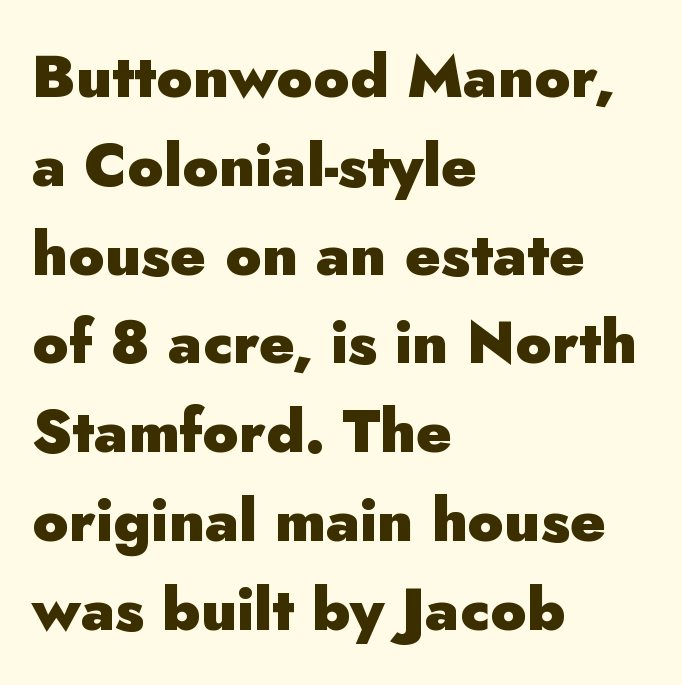
{"serif": "no", "italic": "no", "bold": "yes", "weight": "heavy", "width": "normal", "stroke_contrast": "low", "x_height": "small", "monospaced": "no", "underline": "no", "align": "left", "line_spacing": "normal", "line_spacing_ratio": 1.48, "letter_spacing": "normal", "letter_spacing_em": 0.0, "glyph_px": 60}
